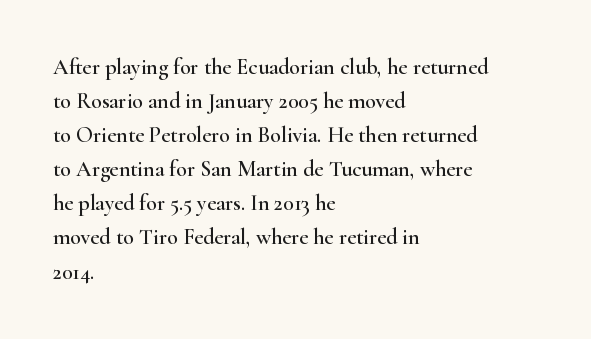
Students, observe: this is what conventionally led text looks like. This sample uses an upright cut, with every glyph sitting square on the baseline. A clean baseline with only descenders dipping below it. Each word holds together tightly as a unit, with standard inter-letter gaps.
